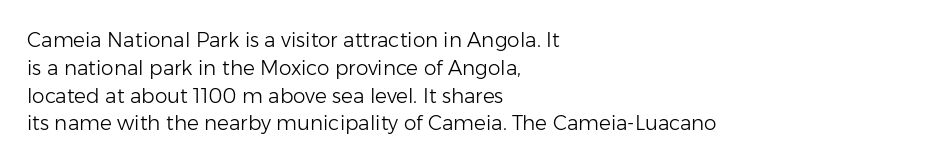
Q: Is the text bold? A: No.
Q: Is the text italic (slanted)? A: No, it is upright.
Q: Is the text underlined? A: No.
Q: How is the paragraph aligned? A: Left-aligned.
Q: Is the spacing between letters normal or unusually wide? A: Normal.
Q: Is the spacing between lines tight, normal or loose? A: Normal.
